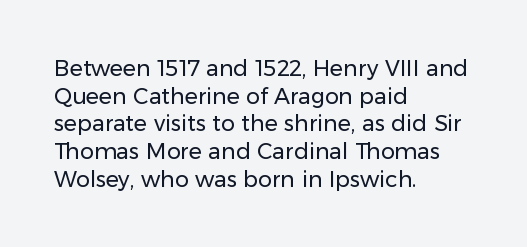
The image shows 22 px text type, upright; set left-aligned, normal line spacing (1.26x), normal letter spacing, not underlined.
